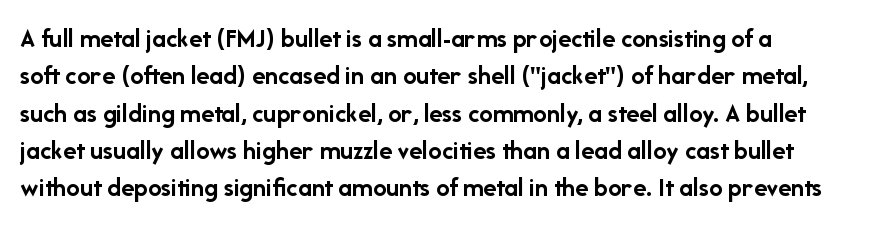
Typographic density is high because the face is bold. The string is rendered with underlining switched off. A normal amount of white space separates one row of letters from the next. The lettering holds an erect, upright posture throughout. Letter spacing: default.
